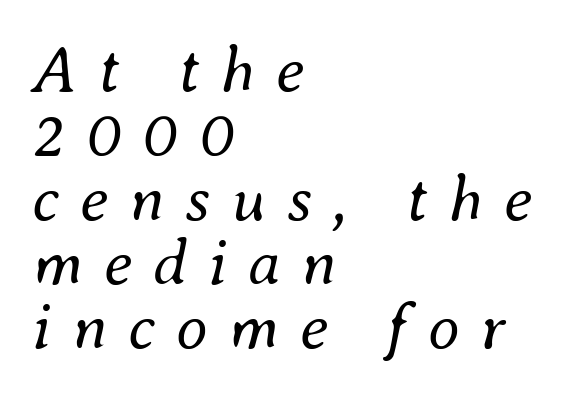
{"italic": "yes", "lean": "right", "slant_degrees": 8, "bold": "no", "weight": "regular", "width": "normal", "stroke_contrast": "medium", "x_height": "small", "monospaced": "no", "underline": "no", "align": "left", "line_spacing": "tight", "line_spacing_ratio": 0.99, "letter_spacing": "wide", "letter_spacing_em": 0.32, "glyph_px": 65}
